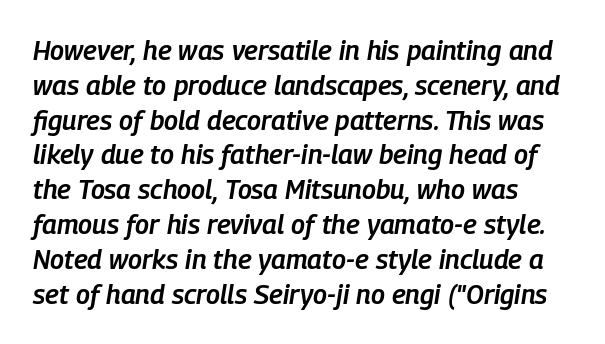
Every character sits at an angle, as italics do. The words here are not underlined. Horizontally, the lines are justified to the leading edge only. These lines keep a tight, regular rhythm from letter to letter. Typographic density is moderately raised because the face is semibold. This block has exactly the height ordinary leading produces.
